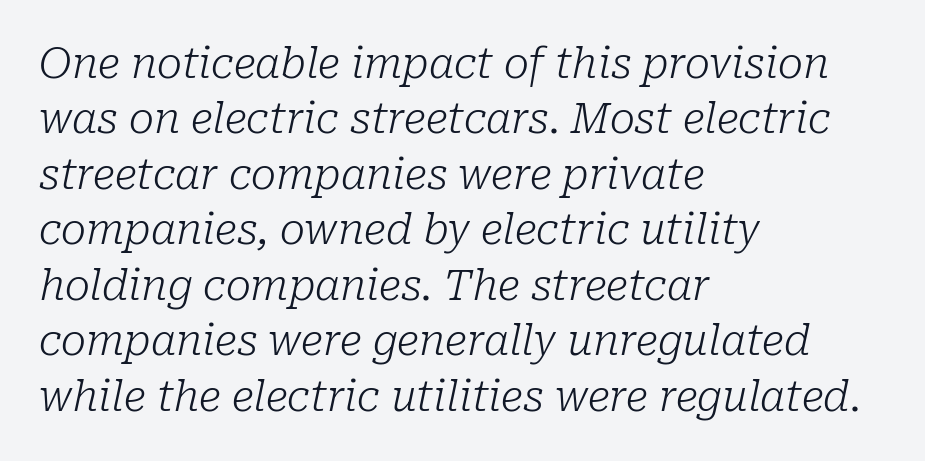
{"serif": "yes", "italic": "yes", "lean": "right", "slant_degrees": 10, "bold": "no", "weight": "light", "width": "normal", "stroke_contrast": "low", "x_height": "medium", "monospaced": "no", "underline": "no", "align": "left", "line_spacing": "normal", "line_spacing_ratio": 1.32, "letter_spacing": "normal", "letter_spacing_em": 0.0, "glyph_px": 42}
